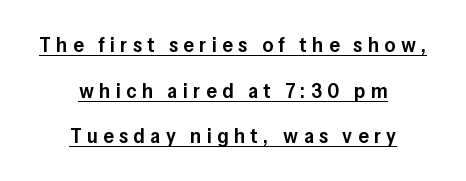
Q: Is the text bold? A: Semi-bold.
Q: Is the text italic (slanted)? A: No, it is upright.
Q: Is the text underlined? A: Yes.
Q: How is the paragraph aligned? A: Centered.
Q: Is the spacing between letters normal or unusually wide? A: Unusually wide.
Q: Is the spacing between lines tight, normal or loose? A: Loose.
